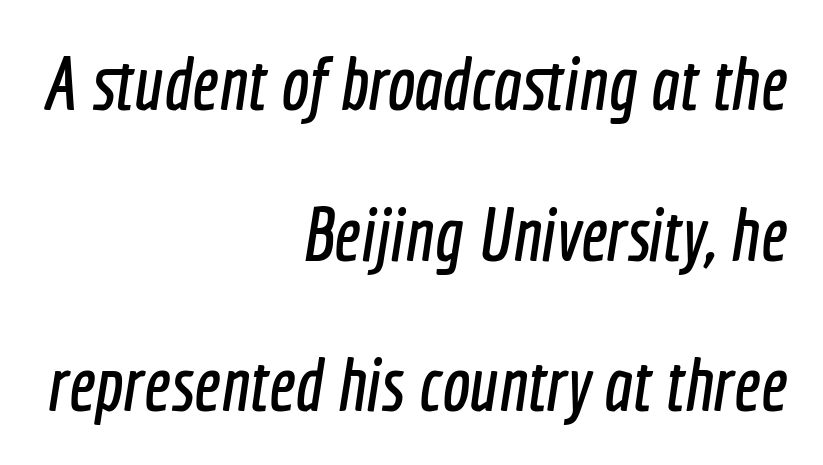
Spacing between characters is what you'd get straight out of the box. Bare-footed words on every line. The line-height multiplier appears high, well above default. Leftover space on each line is placed entirely before the opening word. Does the type have serifs? No, each stem ends abruptly.
